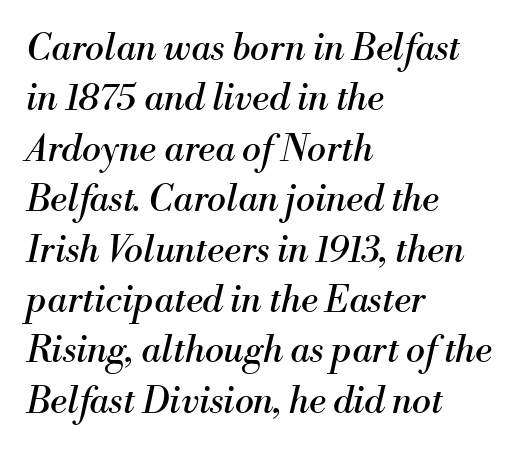
The image shows 36 px regular-weight serif type, italic (leaning right); set left-aligned, normal line spacing (1.4x), normal letter spacing, not underlined; medium stroke contrast and a small x-height.
